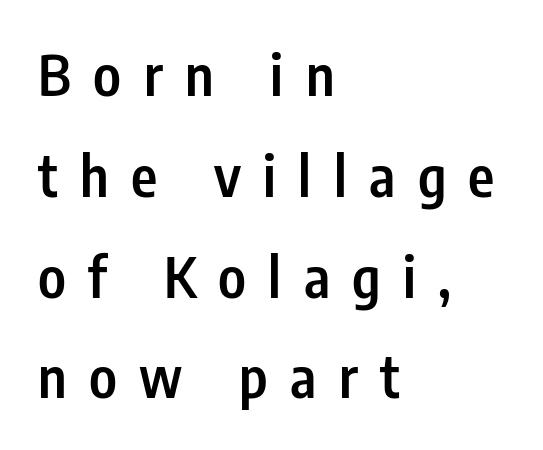
A student would call this left alignment; a typographer would say flush left, rag right. This is moderately heavy type, rendered in semibold. The rendering inserts visible extra space after every character. Character widths vary here, with narrow letters taking less room than wide ones. The gap between lines stays unmarked. Posture: straight, roman, zero tilt.
